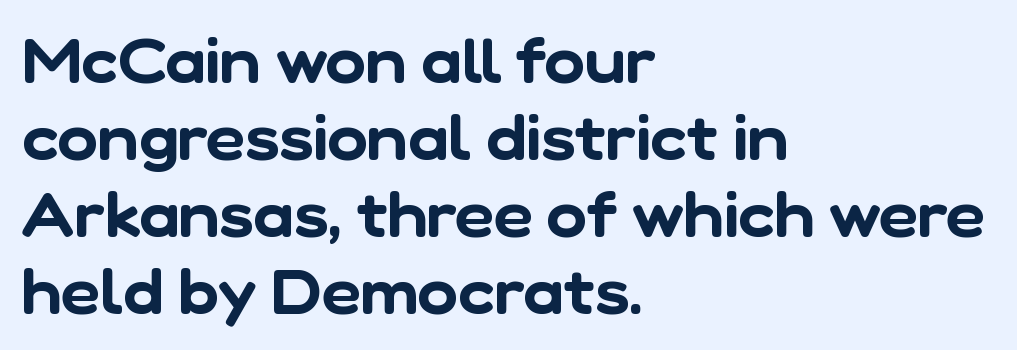
The image shows 61 px sans-serif type; set left-aligned, normal line spacing (1.26x), normal letter spacing, not underlined; low stroke contrast and a medium x-height.
